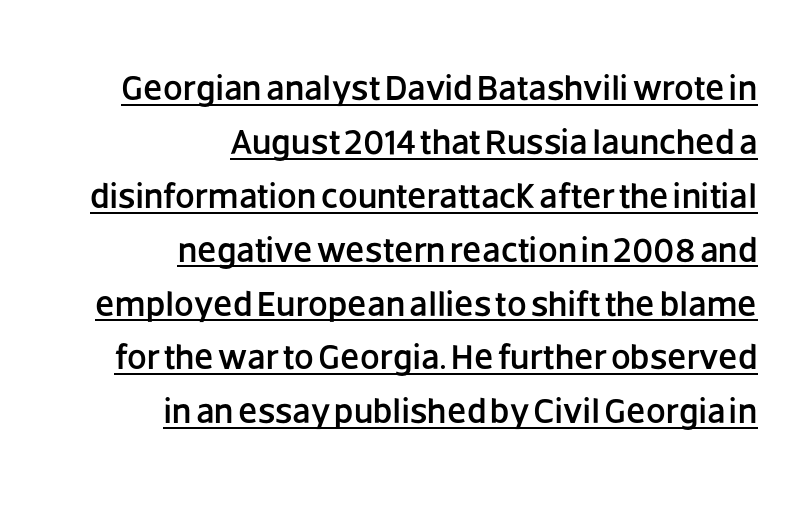
{"serif": "no", "italic": "no", "width": "normal", "stroke_contrast": "low", "x_height": "large", "monospaced": "no", "underline": "yes", "align": "right", "line_spacing": "normal", "line_spacing_ratio": 1.54, "letter_spacing": "normal", "letter_spacing_em": 0.0, "glyph_px": 35}
